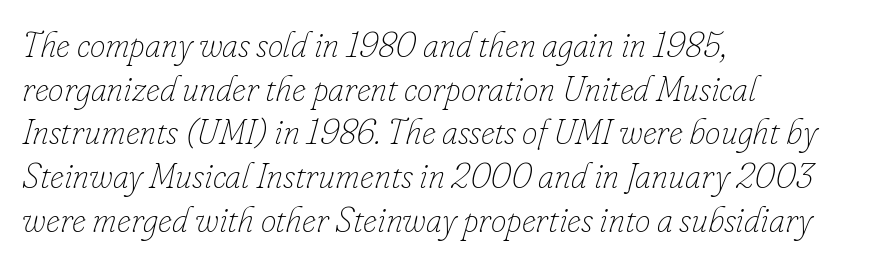
The image shows 35 px thin type, italic (leaning right); set left-aligned, normal line spacing (1.25x), normal letter spacing, not underlined; low stroke contrast and a small x-height.
